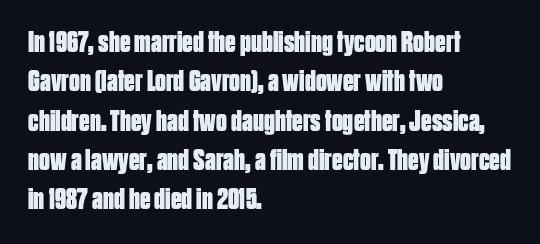
{"serif": "no", "italic": "no", "bold": "yes", "weight": "bold", "width": "condensed", "stroke_contrast": "low", "x_height": "large", "monospaced": "no", "underline": "no", "align": "left", "line_spacing": "normal", "line_spacing_ratio": 1.31, "letter_spacing": "normal", "letter_spacing_em": 0.0, "glyph_px": 30}
